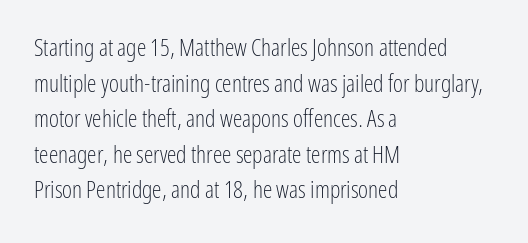
No italicization has been applied; the sample stays upright. Each line starts at the same left margin while the right side varies. Weight: regular or lighter. Compared with typical paragraphs, the rows here are spaced about the same. No extra tracking has been applied to these lines. Any mark beneath the type? The region is blank.
